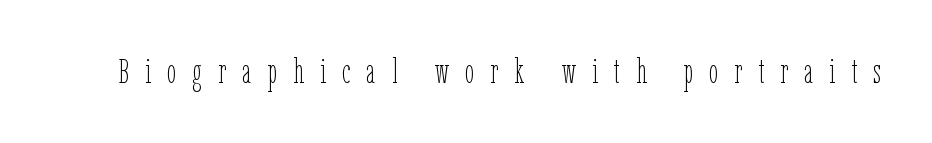
{"italic": "no", "bold": "no", "weight": "thin", "width": "condensed", "stroke_contrast": "low", "x_height": "medium", "monospaced": "no", "underline": "no", "letter_spacing": "wide", "letter_spacing_em": 0.49, "glyph_px": 33}
